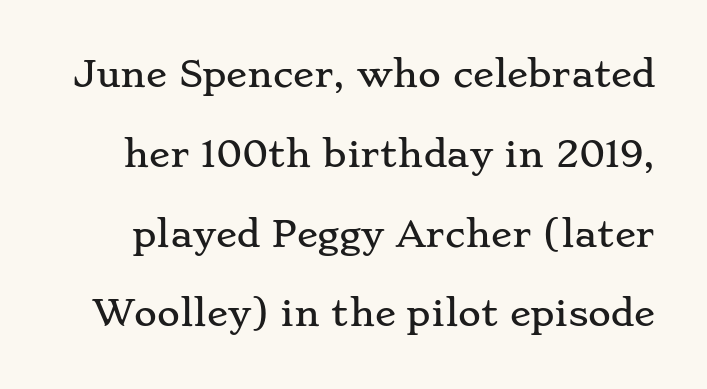
Q: Is the text italic (slanted)? A: No, it is upright.
Q: Is the typeface a serif or a sans-serif typeface? A: Serif.
Q: Is the text underlined? A: No.
Q: Is the spacing between letters normal or unusually wide? A: Normal.
Q: Is the spacing between lines tight, normal or loose? A: Loose.
Q: Width (condensed, normal, or wide)? A: Wide.
Q: Stroke contrast? A: Low.
Q: x-height? A: Small.
Q: Monospaced? A: No.
